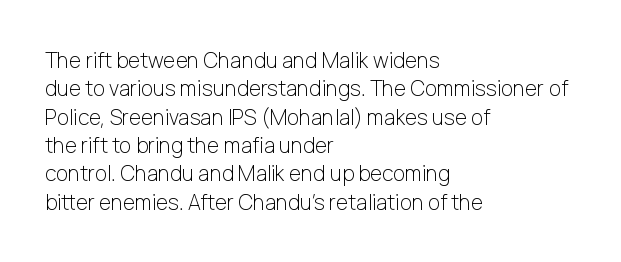
Q: Is the text bold? A: No.
Q: Is the text italic (slanted)? A: No, it is upright.
Q: Is the text underlined? A: No.
Q: How is the paragraph aligned? A: Left-aligned.
Q: Is the spacing between letters normal or unusually wide? A: Normal.
Q: Is the spacing between lines tight, normal or loose? A: Normal.
